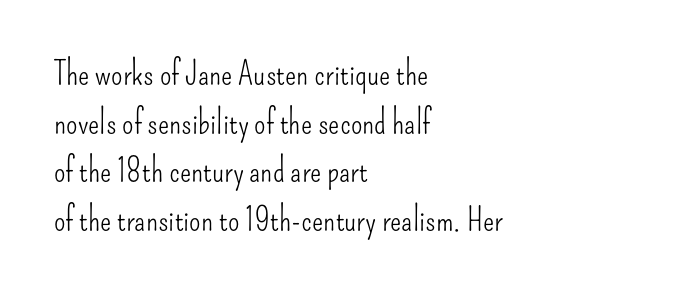
{"serif": "no", "italic": "no", "bold": "no", "weight": "light", "width": "condensed", "stroke_contrast": "low", "x_height": "small", "monospaced": "no", "underline": "no", "align": "left", "line_spacing": "normal", "line_spacing_ratio": 1.47, "letter_spacing": "normal", "letter_spacing_em": 0.0, "glyph_px": 33}
